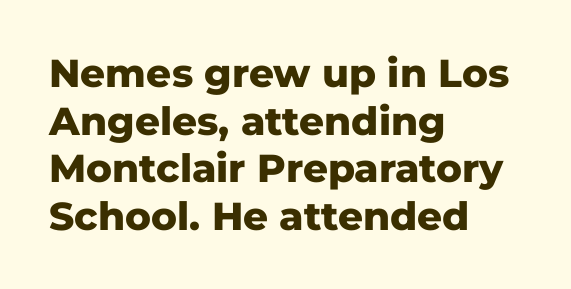
The image shows 39 px heavy sans-serif type, upright; set left-aligned, line spacing 1.22x, normal letter spacing, not underlined; low stroke contrast and a medium x-height.
